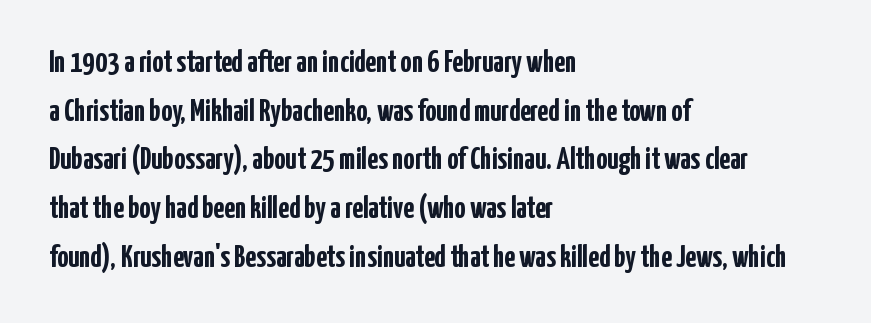
What kind of face is this? One without serifs — a sans. Bold? Absolutely — the strokes are thick and heavy. Quick note: underline off. You could call the tracking neutral — neither tight nor loose. Is this a fixed-width face? No — the glyphs have proportional, varying widths. The space between consecutive lines is moderate.
